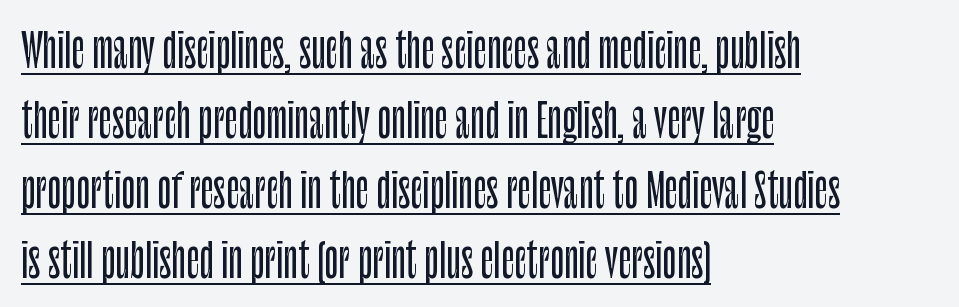
The image shows 46 px condensed sans-serif type, upright; set left-aligned, normal line spacing (1.52x), normal letter spacing, underlined; low stroke contrast and a large x-height.
